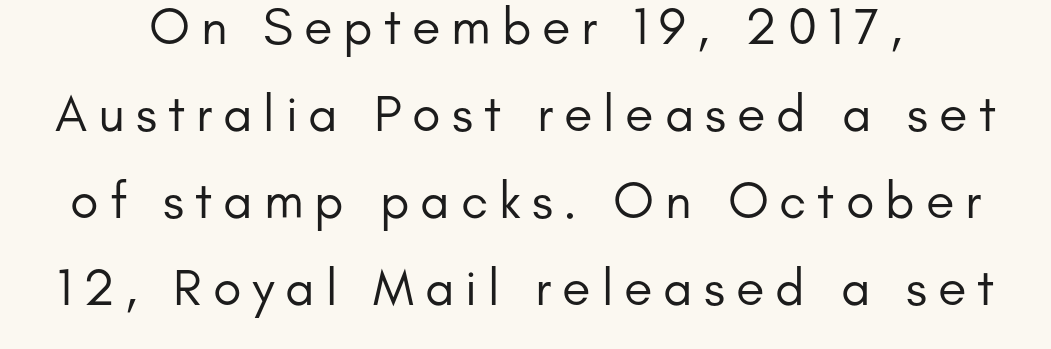
Q: Is the text bold? A: No.
Q: Is the text italic (slanted)? A: No, it is upright.
Q: Is the typeface a serif or a sans-serif typeface? A: Sans-serif.
Q: Is the text underlined? A: No.
Q: How is the paragraph aligned? A: Centered.
Q: Is the spacing between letters normal or unusually wide? A: Unusually wide.
Q: Is the spacing between lines tight, normal or loose? A: Normal.
Q: Width (condensed, normal, or wide)? A: Normal.
Q: Stroke contrast? A: Low.
Q: x-height? A: Small.
Q: Monospaced? A: No.
